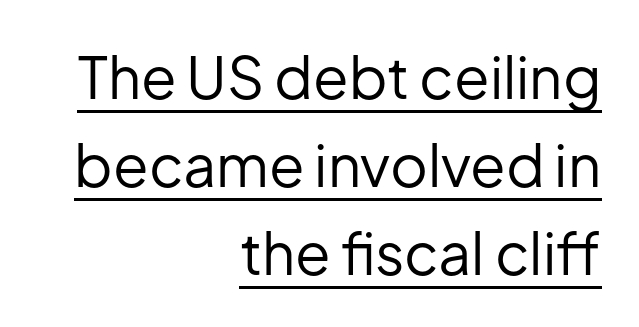
The image shows 58 px regular-weight sans-serif type, upright; set right-aligned, normal line spacing (1.52x), normal letter spacing, underlined; low stroke contrast and a medium x-height.
